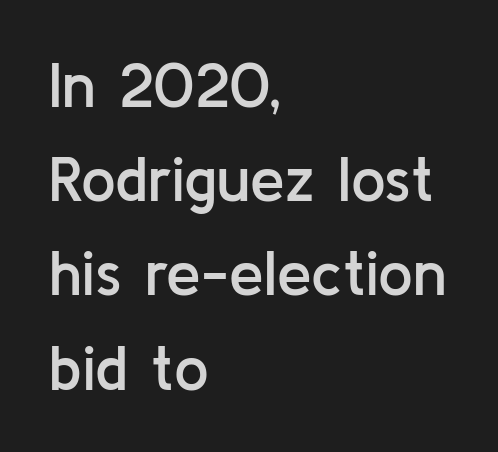
Line starts are locked; line ends wander. You could not count columns in this text — the font is proportionally spaced. Anything drawn beneath the words? Only blank space. Honestly, the letter spacing is just normal — you wouldn't notice it. The lines sit at an ordinary, default distance from one another.
